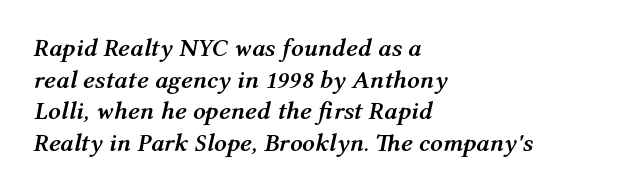
Does the weight exceed regular? Yes, all the way to bold. Emphasis-style slanted type is in use. Characters follow at the spacing the type designer built in. Line spacing here is normal. The space beneath each line is pristine and unruled.
